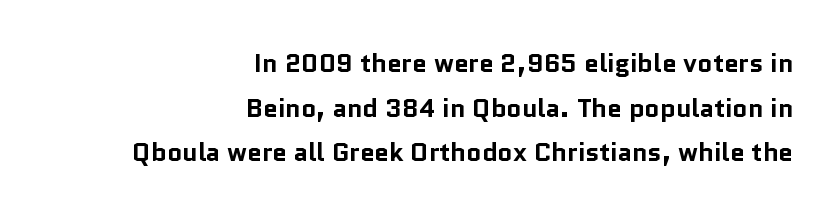
{"italic": "no", "bold": "yes", "underline": "no", "align": "right", "line_spacing_ratio": 1.72, "letter_spacing": "normal", "letter_spacing_em": 0.0, "glyph_px": 26}
